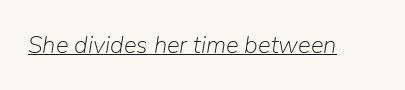
{"italic": "yes", "lean": "right", "slant_degrees": 9, "bold": "no", "underline": "yes", "letter_spacing": "normal", "letter_spacing_em": 0.0, "glyph_px": 24}
